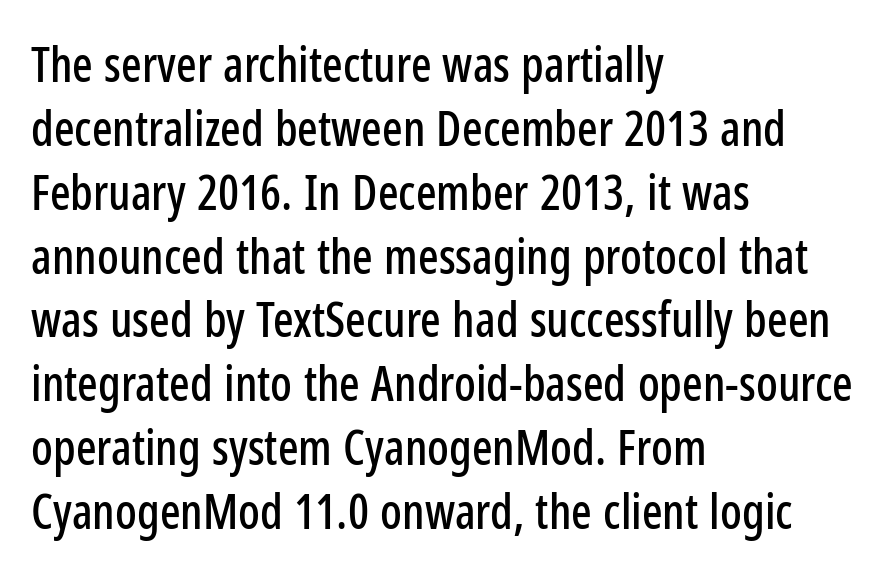
Q: Is the text italic (slanted)? A: No, it is upright.
Q: Is the typeface a serif or a sans-serif typeface? A: Sans-serif.
Q: Is the text underlined? A: No.
Q: How is the paragraph aligned? A: Left-aligned.
Q: Is the spacing between letters normal or unusually wide? A: Normal.
Q: Is the spacing between lines tight, normal or loose? A: Normal.
Q: Width (condensed, normal, or wide)? A: Condensed.
Q: Stroke contrast? A: Low.
Q: x-height? A: Medium.
Q: Monospaced? A: No.
